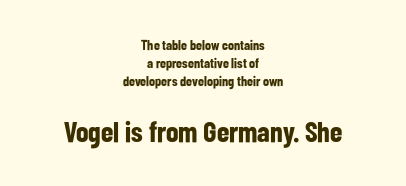
The image shows 29 px bold, condensed sans-serif type, upright; set centered, normal line spacing (1.27x), normal letter spacing, not underlined; the second (bottom) block is 2.07x larger; low stroke contrast and a medium x-height.
